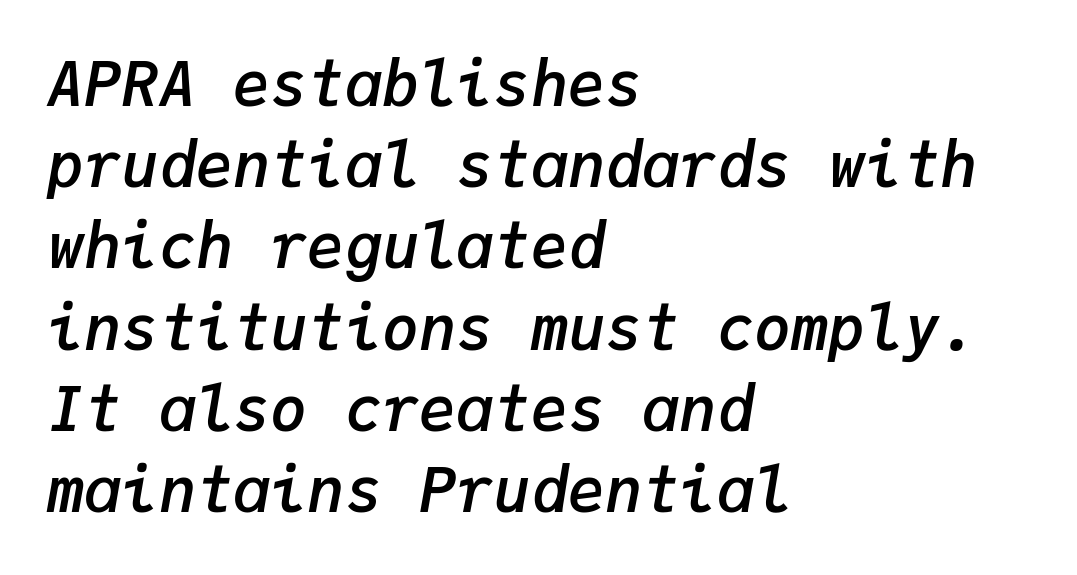
The image shows 62 px semibold type, italic (leaning right), monospaced; set left-aligned, normal line spacing (1.31x), normal letter spacing, not underlined; low stroke contrast and a medium x-height.
